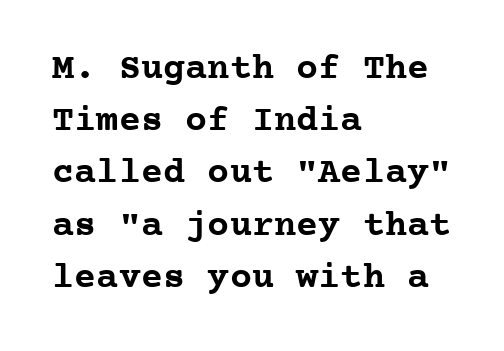
Q: Is the text bold? A: Yes.
Q: Is the text italic (slanted)? A: No, it is upright.
Q: Is the typeface a serif or a sans-serif typeface? A: Serif.
Q: Is the text underlined? A: No.
Q: How is the paragraph aligned? A: Left-aligned.
Q: Is the spacing between letters normal or unusually wide? A: Normal.
Q: Is the spacing between lines tight, normal or loose? A: Normal.
Q: Width (condensed, normal, or wide)? A: Normal.
Q: Stroke contrast? A: Low.
Q: x-height? A: Medium.
Q: Monospaced? A: Yes.
